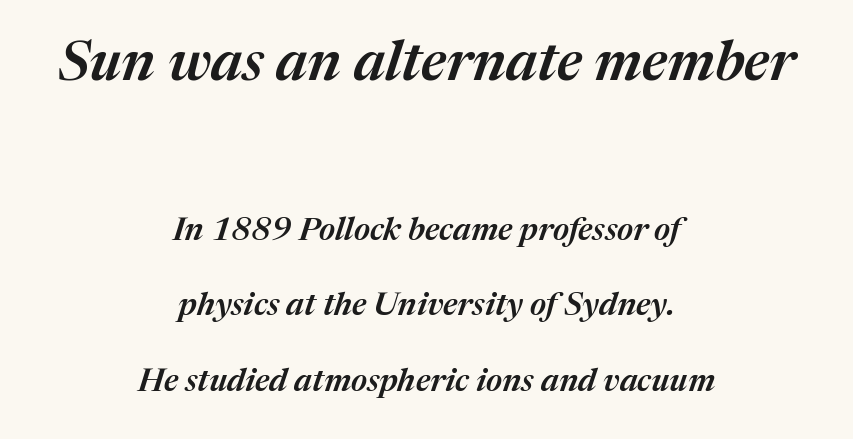
Tracking here is standard; glyphs follow each other at the usual distance. The earlier block is typeset at a bigger size than the later block. The passage shown is semibold, sitting just below true bold. Character widths vary here, with narrow letters taking less room than wide ones. The strip under each line holds only bare page.
